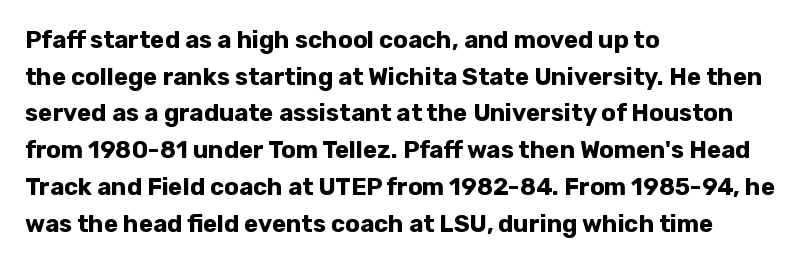
The image shows 24 px bold type, upright; set left-aligned, normal line spacing (1.53x), normal letter spacing, not underlined.
